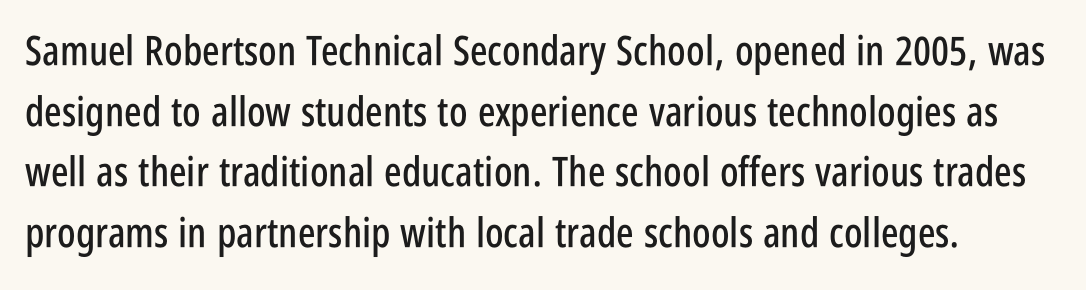
{"serif": "no", "italic": "no", "width": "condensed", "stroke_contrast": "low", "x_height": "large", "monospaced": "no", "underline": "no", "line_spacing": "normal", "line_spacing_ratio": 1.48, "letter_spacing": "normal", "letter_spacing_em": 0.0, "glyph_px": 41}
